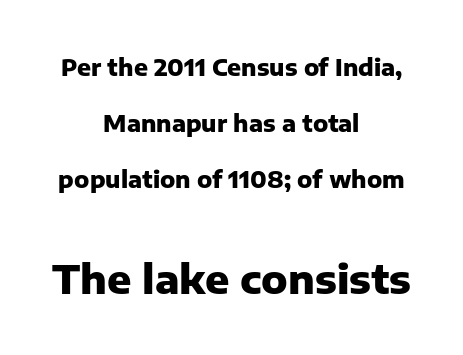
The image shows 40 px heavy sans-serif type, upright; set centered, loose line spacing (2.43x), normal letter spacing, not underlined; the second (bottom) block is 1.74x larger; low stroke contrast and a medium x-height.
